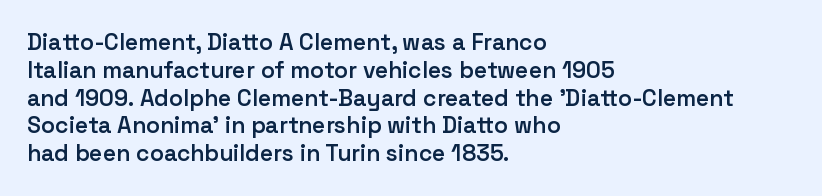
The letters stand straight up with perfectly vertical stems. Standard letterfit; no display-style spreading of the glyphs. Leftover space on each line is placed entirely after the last word. Look at the stroke-to-counter ratio: somewhat heavy, a semibold. Beneath every word, the page is bare.
